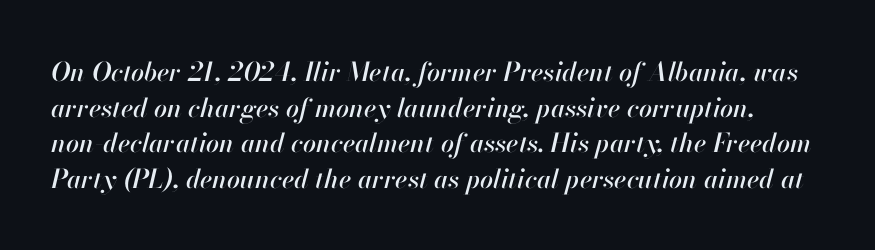
{"italic": "yes", "lean": "right", "slant_degrees": 13, "underline": "no", "line_spacing": "normal", "line_spacing_ratio": 1.37, "letter_spacing": "normal", "letter_spacing_em": 0.0, "glyph_px": 26}
